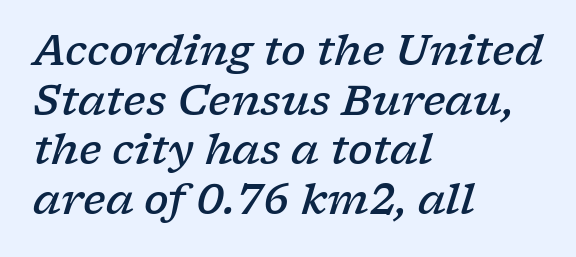
Q: Is the text bold? A: Semi-bold.
Q: Is the text italic (slanted)? A: Yes, it leans right by about 17 degrees.
Q: Is the typeface a serif or a sans-serif typeface? A: Serif.
Q: Is the text underlined? A: No.
Q: How is the paragraph aligned? A: Left-aligned.
Q: Is the spacing between letters normal or unusually wide? A: Normal.
Q: Width (condensed, normal, or wide)? A: Wide.
Q: Stroke contrast? A: Low.
Q: x-height? A: Medium.
Q: Monospaced? A: No.
